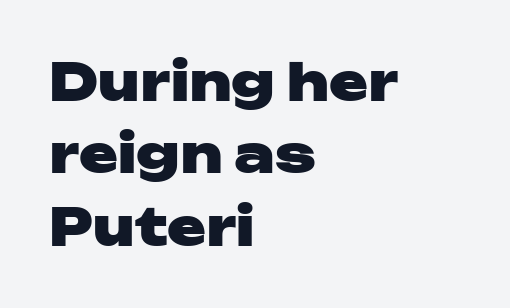
Q: Is the text bold? A: Yes.
Q: Is the text italic (slanted)? A: No, it is upright.
Q: Is the typeface a serif or a sans-serif typeface? A: Sans-serif.
Q: Is the text underlined? A: No.
Q: How is the paragraph aligned? A: Left-aligned.
Q: Is the spacing between letters normal or unusually wide? A: Normal.
Q: Is the spacing between lines tight, normal or loose? A: Normal.
Q: Width (condensed, normal, or wide)? A: Wide.
Q: Stroke contrast? A: Low.
Q: x-height? A: Medium.
Q: Monospaced? A: No.
